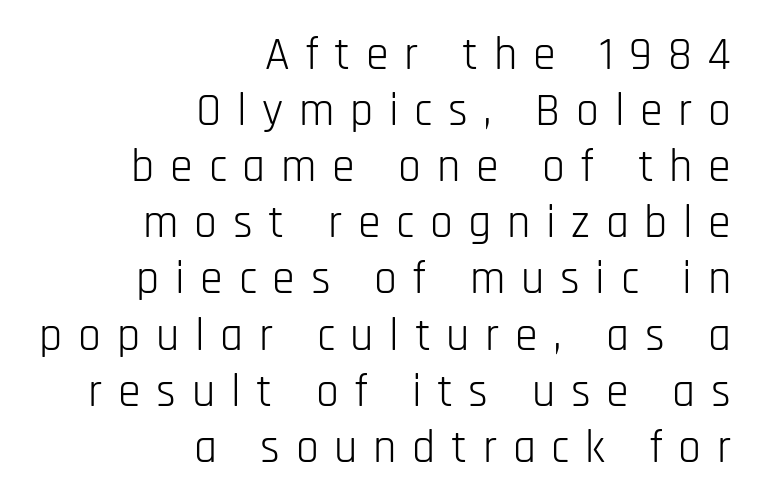
Q: Is the text bold? A: No.
Q: Is the text italic (slanted)? A: No, it is upright.
Q: Is the typeface a serif or a sans-serif typeface? A: Sans-serif.
Q: Is the text underlined? A: No.
Q: How is the paragraph aligned? A: Right-aligned.
Q: Is the spacing between letters normal or unusually wide? A: Unusually wide.
Q: Width (condensed, normal, or wide)? A: Condensed.
Q: Stroke contrast? A: Low.
Q: x-height? A: Large.
Q: Monospaced? A: No.
